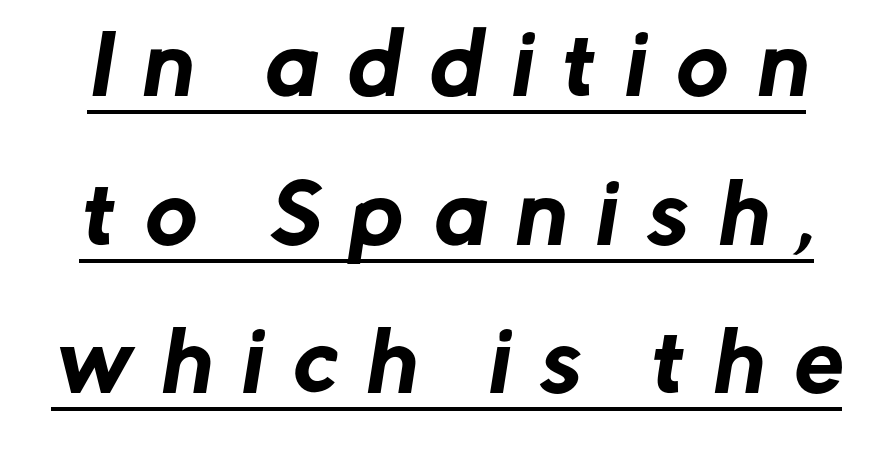
{"serif": "no", "width": "normal", "stroke_contrast": "low", "x_height": "medium", "monospaced": "no", "underline": "yes", "line_spacing_ratio": 1.88, "letter_spacing": "wide", "letter_spacing_em": 0.38, "glyph_px": 79}
